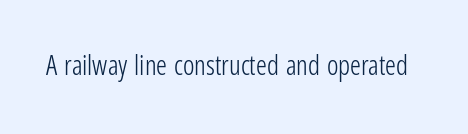
Q: Is the text bold? A: No.
Q: Is the text italic (slanted)? A: No, it is upright.
Q: Is the text underlined? A: No.
Q: Is the spacing between letters normal or unusually wide? A: Normal.
